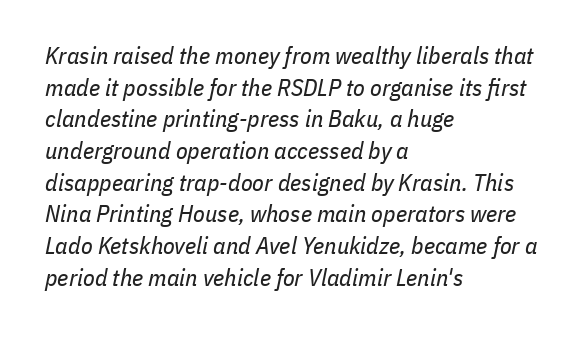
The text block is weighted toward the left margin, trailing off unevenly rightward. The zone under the glyphs is completely vacant. The letters sit at their default tracking, neither squeezed nor spread. Notice how descenders clear the ascenders below comfortably — that's standard leading. The characters are drawn with everyday or finer stroke widths.
